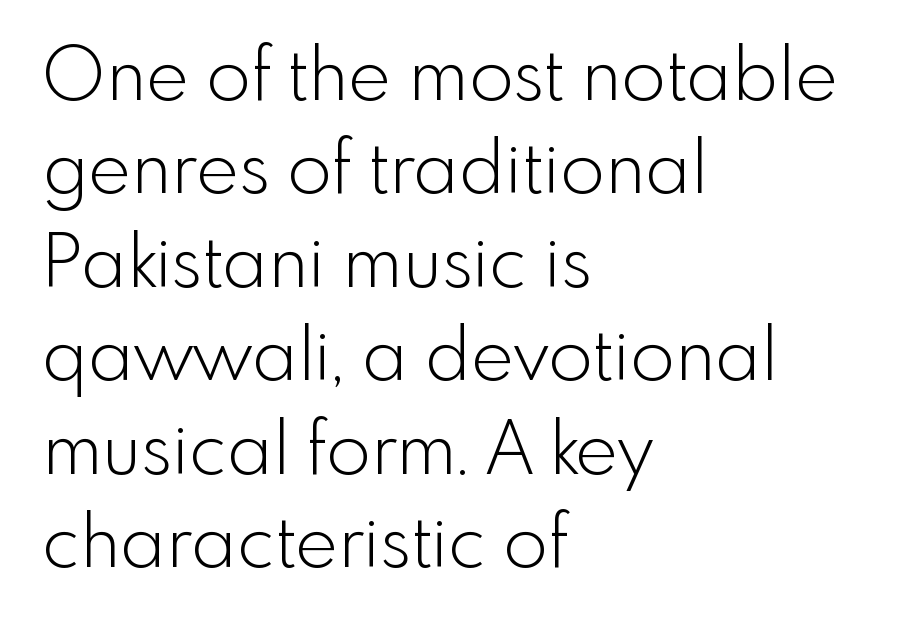
The image shows 73 px light sans-serif type, upright; set left-aligned, normal line spacing (1.28x), normal letter spacing, not underlined; a small x-height.
